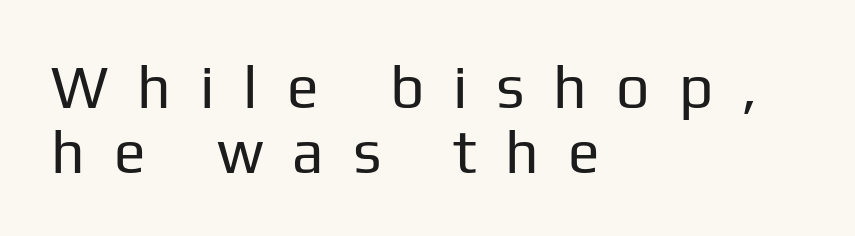
Each new line begins almost immediately beneath the previous one. You could only call the tracking loose — the letters float apart. This sample has the flowing, uneven cadence of proportional lettering. Is the block centered? No — it sits flush against the left margin. This is roman type, the default non-slanted kind.
